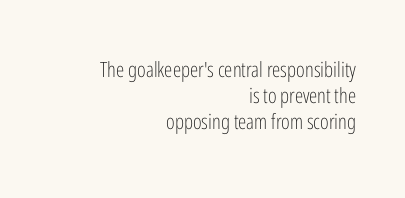
The image shows 21 px text type, upright; set right-aligned, normal line spacing (1.25x), normal letter spacing, not underlined.
